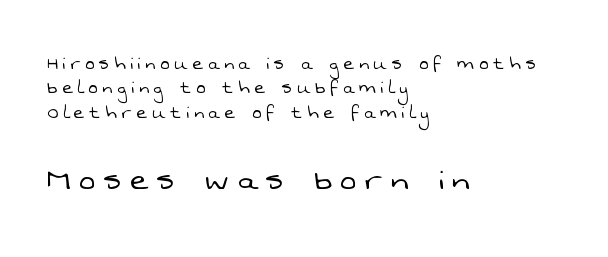
{"serif": "no", "bold": "no", "weight": "light", "width": "normal", "stroke_contrast": "low", "x_height": "medium", "monospaced": "no", "underline": "no", "align": "left", "line_spacing": "tight", "line_spacing_ratio": 1.11, "letter_spacing": "wide", "letter_spacing_em": 0.23, "larger_block": "second", "size_ratio": 1.77, "glyph_px": 39}
